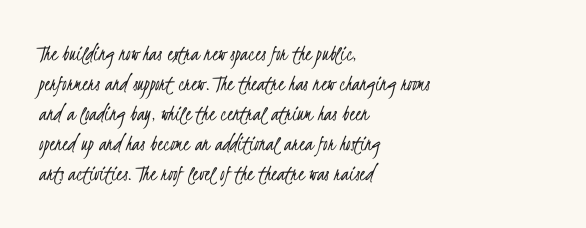
The image shows 23 px text type; set left-aligned, normal line spacing (1.3x), normal letter spacing, not underlined.
